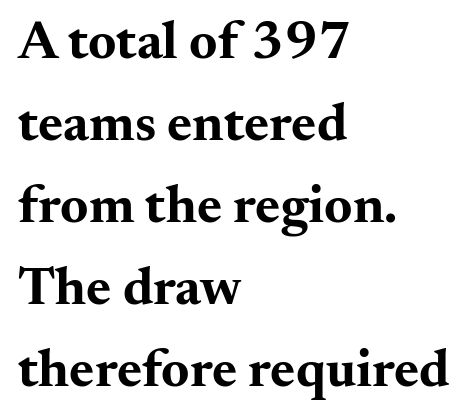
Nobody touched the tracking dial on this one. The lettering holds an erect, upright posture throughout. The space between consecutive lines is moderate. Emphasis by weight is at full strength: bold.
